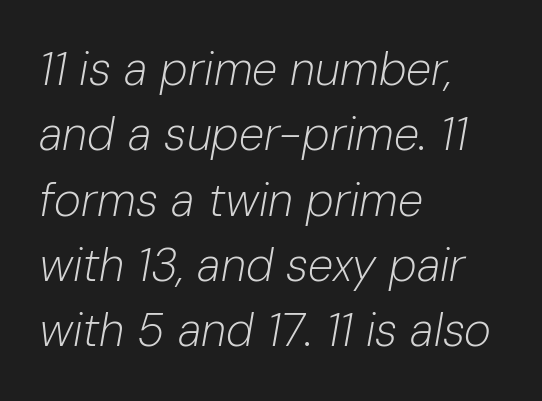
The image shows 46 px light type, italic (leaning right); set left-aligned, normal line spacing (1.42x), normal letter spacing, not underlined; low stroke contrast and a medium x-height.
